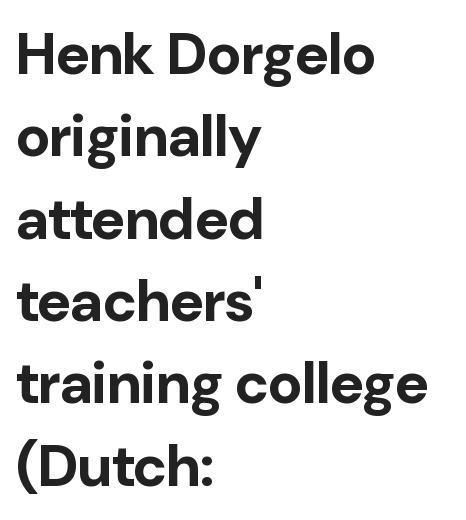
I'd call this a sans setting — the letters go barefoot. Characters follow at the spacing the type designer built in. I'd describe the lettering as bold — thick and assertive. Every row of glyphs begins at an identical x-position on the left.
